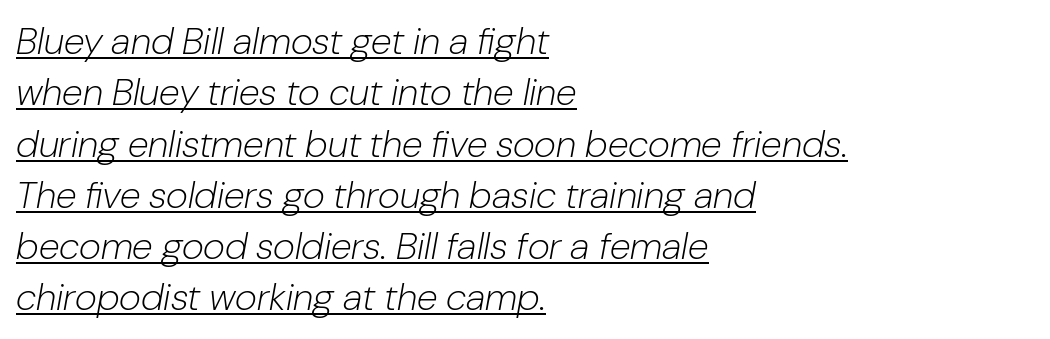
The image shows 38 px light type, italic (leaning right); set left-aligned, normal line spacing (1.35x), normal letter spacing, underlined; low stroke contrast and a medium x-height.
